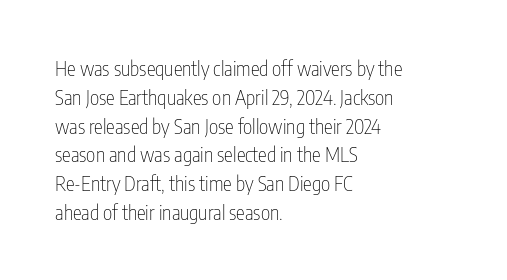
The image shows 20 px text type, upright; set left-aligned, normal line spacing (1.44x), normal letter spacing, not underlined.
